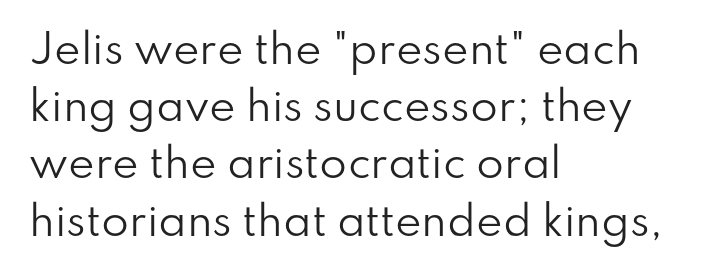
{"serif": "no", "italic": "no", "bold": "no", "weight": "regular", "width": "normal", "stroke_contrast": "low", "x_height": "small", "monospaced": "no", "underline": "no", "align": "left", "line_spacing": "normal", "line_spacing_ratio": 1.43, "letter_spacing": "normal", "letter_spacing_em": 0.0, "glyph_px": 40}
